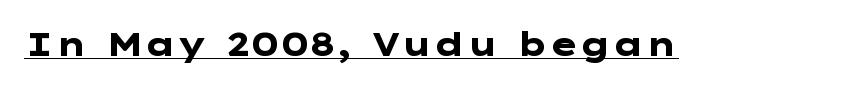
{"serif": "no", "italic": "no", "bold": "yes", "weight": "heavy", "width": "wide", "stroke_contrast": "low", "x_height": "medium", "underline": "yes", "letter_spacing": "normal", "letter_spacing_em": 0.0, "glyph_px": 32}
